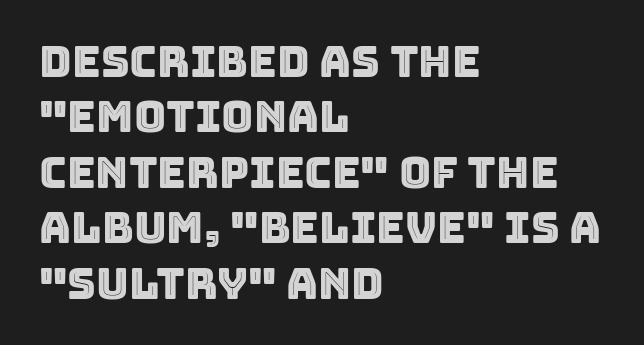
The image shows 44 px text type, upright; set left-aligned, normal line spacing (1.26x), normal letter spacing, not underlined; a large x-height.
